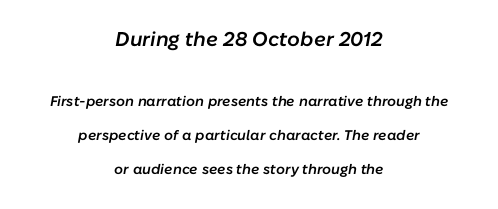
Q: Is the text bold? A: Semi-bold.
Q: Is the text italic (slanted)? A: Yes, it leans right by about 10 degrees.
Q: Is the text underlined? A: No.
Q: How is the paragraph aligned? A: Centered.
Q: Is the spacing between letters normal or unusually wide? A: Normal.
Q: Is the spacing between lines tight, normal or loose? A: Loose.
Q: Which block of text is set in a larger size, the first (top) or the second (bottom)? A: The first (top) one.
